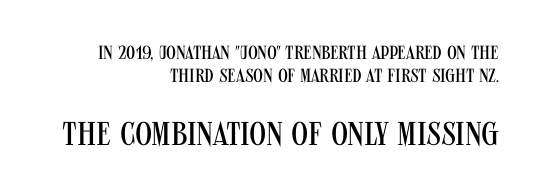
{"serif": "no", "italic": "no", "bold": "no", "weight": "regular", "width": "condensed", "stroke_contrast": "medium", "x_height": "large", "monospaced": "no", "underline": "no", "align": "right", "line_spacing_ratio": 1.21, "letter_spacing": "normal", "letter_spacing_em": 0.0, "larger_block": "second", "size_ratio": 1.74, "glyph_px": 33}
